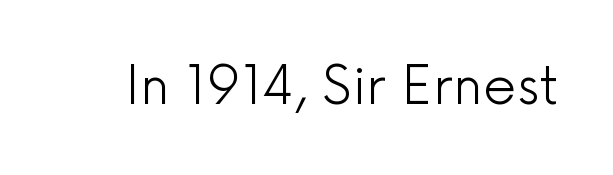
{"serif": "no", "italic": "no", "bold": "no", "weight": "light", "width": "normal", "x_height": "medium", "monospaced": "no", "underline": "no", "letter_spacing": "normal", "letter_spacing_em": 0.0, "glyph_px": 53}
